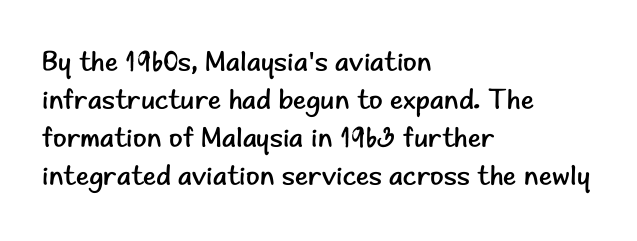
The image shows 28 px regular-weight sans-serif type, upright; set left-aligned, normal line spacing (1.36x), normal letter spacing, not underlined; low stroke contrast and a small x-height.
